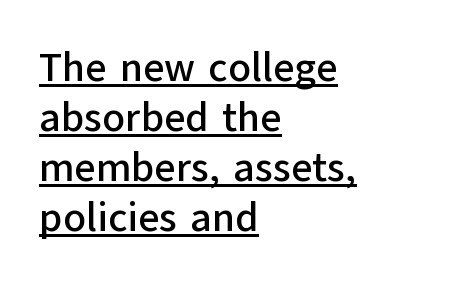
A classic flush-left, rag-right setting is used for this passage. Caption: lettering with a line underneath. The passage shown is typed in a proportional face where columns would drift. This sample uses a sans-serif face. If you drew a line through each stem, it would be perfectly vertical.
